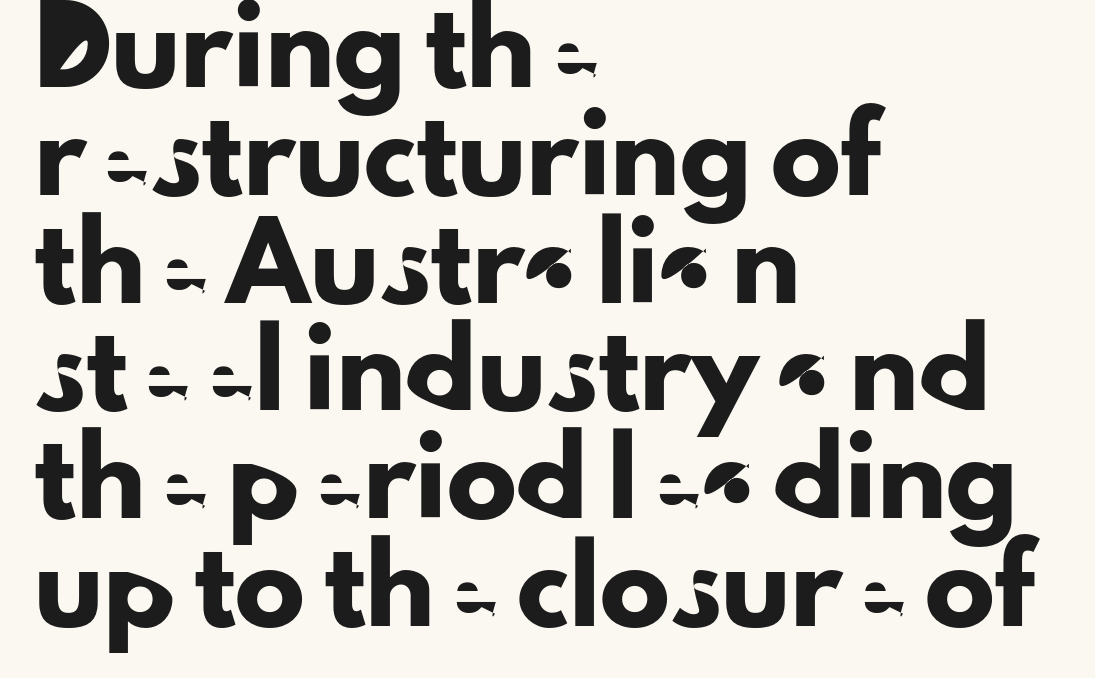
The image shows 70 px sans-serif type, upright; set left-aligned, normal line spacing (1.54x), normal letter spacing, not underlined; low stroke contrast and a small x-height.
